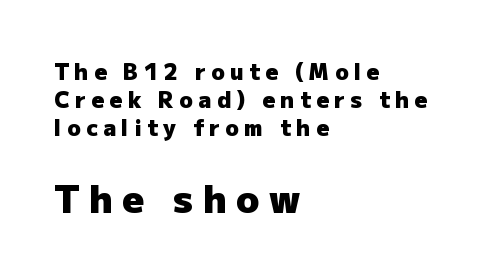
The image shows 38 px heavy sans-serif type, upright; set left-aligned, normal line spacing (1.27x), unusually wide letter spacing (+0.25 em), not underlined; the second (bottom) block is 1.73x larger; low stroke contrast and a medium x-height.
